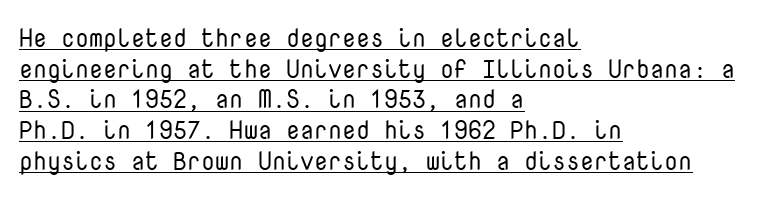
What stands out about the letter spacing? Nothing — it is the standard amount. This is roman type, the default non-slanted kind. These lines stack with their left ends in a neat column. Compared with undecorated copy, this sample adds a rule below the words. Ink coverage per letter is moderate at most.
